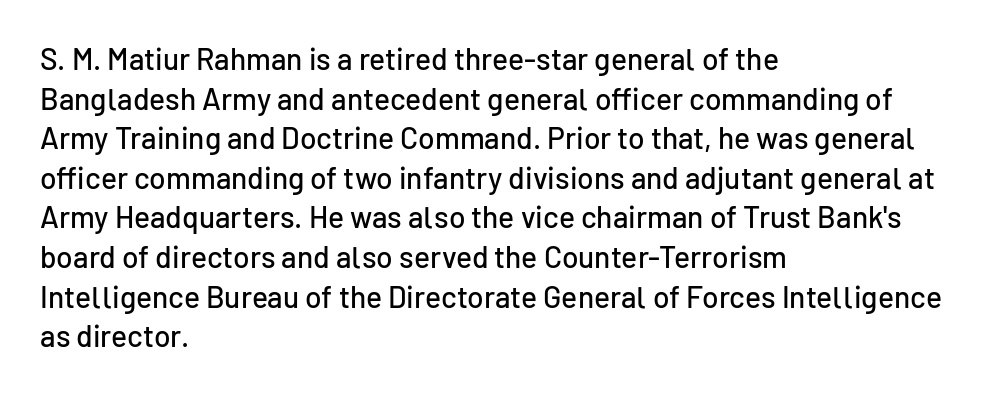
The image shows 30 px sans-serif type, upright; set left-aligned, normal line spacing (1.32x), normal letter spacing, not underlined; low stroke contrast and a medium x-height.
